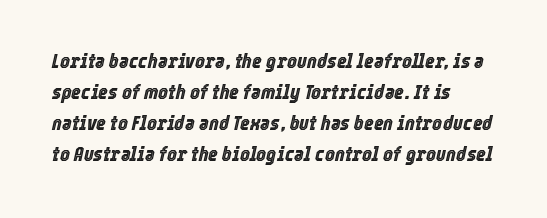
{"italic": "yes", "lean": "right", "slant_degrees": 12, "underline": "no", "line_spacing": "normal", "line_spacing_ratio": 1.47, "letter_spacing": "normal", "letter_spacing_em": 0.0, "glyph_px": 21}
